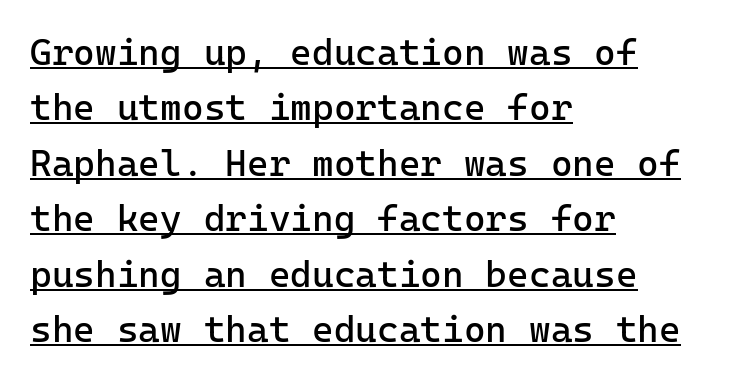
The image shows 37 px regular-weight sans-serif type, upright, monospaced; set left-aligned, normal line spacing (1.5x), normal letter spacing, underlined; low stroke contrast and a medium x-height.
